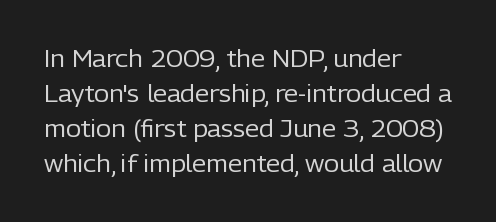
Weight: not bold — regular or lighter. The typesetter chose a ragged-right arrangement here. Each new line begins a customary step beneath the previous one. You could call the tracking neutral — neither tight nor loose. Only glyphs here, with clear space below each row. You can tell it's not italic because the verticals are truly vertical.
